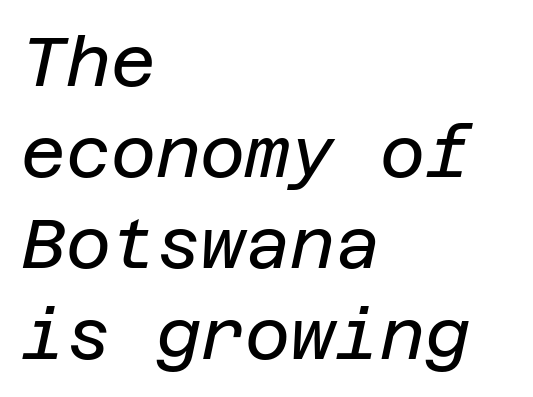
Quick note: italic. Honestly, there is no underline to notice here at all. The line texture is even and compact thanks to regular tracking. The paragraph has a hard left edge and a soft right edge. The strokes carry an ordinary text weight at most.
